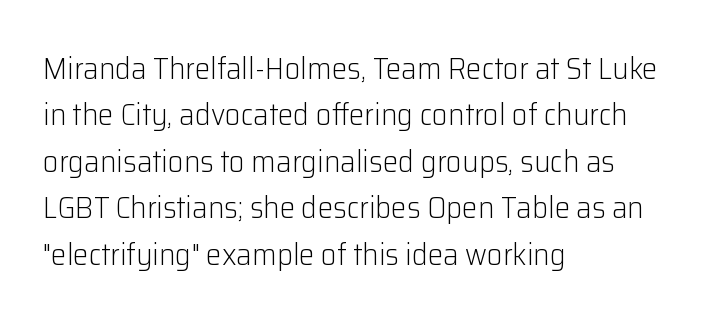
Honestly, the row spacing looks completely unremarkable. Just letters on the line, the space beneath them empty. These lines are composed in type without serifs. Every character sits straight up, as roman type does. Layout note: lines flush left. On a weight scale, this lands at 450 or below.
